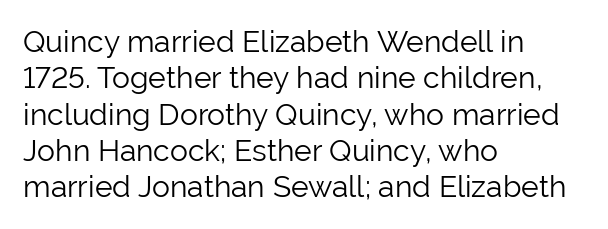
Q: Is the text bold? A: No.
Q: Is the text italic (slanted)? A: No, it is upright.
Q: Is the typeface a serif or a sans-serif typeface? A: Sans-serif.
Q: Is the text underlined? A: No.
Q: How is the paragraph aligned? A: Left-aligned.
Q: Is the spacing between letters normal or unusually wide? A: Normal.
Q: Width (condensed, normal, or wide)? A: Normal.
Q: Stroke contrast? A: Low.
Q: x-height? A: Medium.
Q: Monospaced? A: No.
